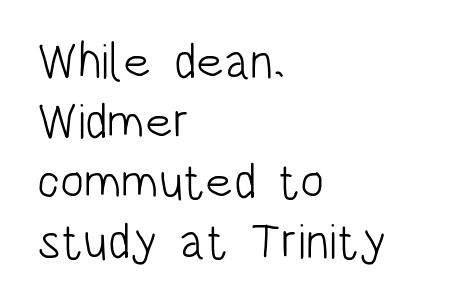
Q: Is the text bold? A: No.
Q: Is the text italic (slanted)? A: No, it is upright.
Q: Is the typeface a serif or a sans-serif typeface? A: Sans-serif.
Q: Is the text underlined? A: No.
Q: How is the paragraph aligned? A: Left-aligned.
Q: Is the spacing between letters normal or unusually wide? A: Normal.
Q: Width (condensed, normal, or wide)? A: Condensed.
Q: Stroke contrast? A: Low.
Q: x-height? A: Large.
Q: Monospaced? A: No.
